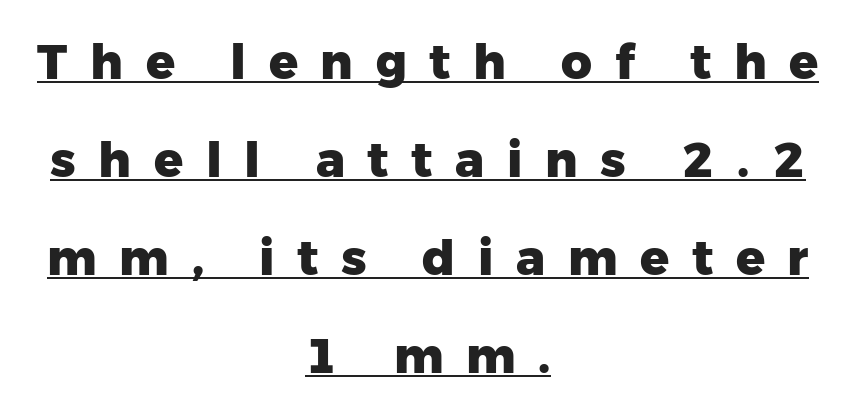
Q: Is the text bold? A: Yes.
Q: Is the text italic (slanted)? A: No, it is upright.
Q: Is the typeface a serif or a sans-serif typeface? A: Sans-serif.
Q: Is the text underlined? A: Yes.
Q: How is the paragraph aligned? A: Centered.
Q: Is the spacing between letters normal or unusually wide? A: Unusually wide.
Q: Is the spacing between lines tight, normal or loose? A: Loose.
Q: Width (condensed, normal, or wide)? A: Normal.
Q: Stroke contrast? A: Low.
Q: x-height? A: Medium.
Q: Monospaced? A: No.
